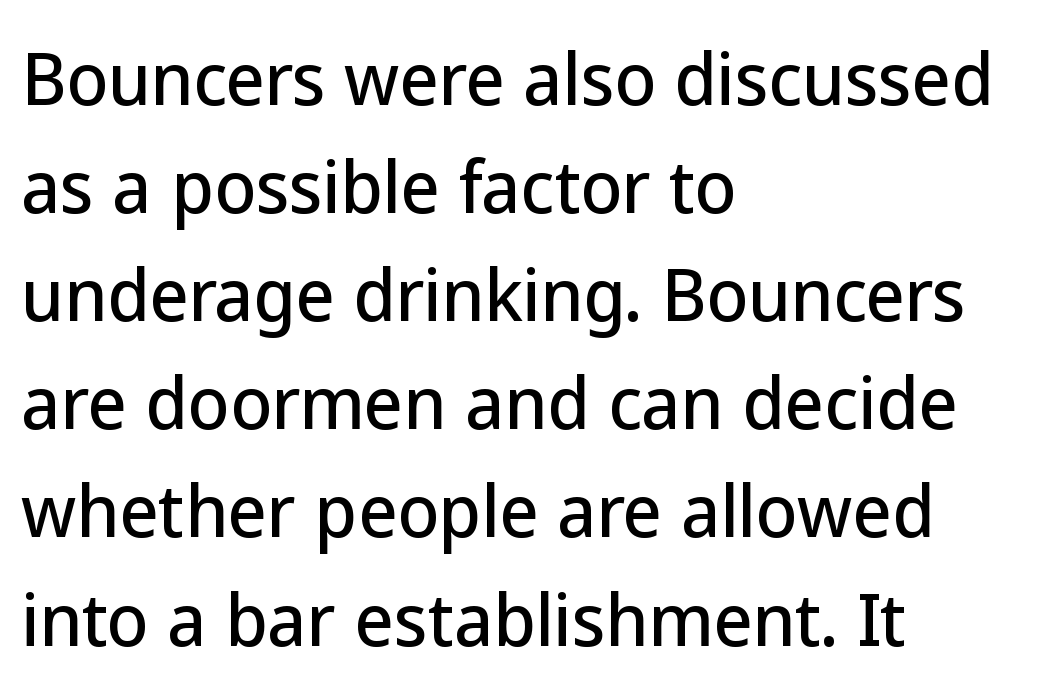
Q: Is the text italic (slanted)? A: No, it is upright.
Q: Is the typeface a serif or a sans-serif typeface? A: Sans-serif.
Q: Is the text underlined? A: No.
Q: How is the paragraph aligned? A: Left-aligned.
Q: Is the spacing between letters normal or unusually wide? A: Normal.
Q: Is the spacing between lines tight, normal or loose? A: Normal.
Q: Width (condensed, normal, or wide)? A: Normal.
Q: Stroke contrast? A: Low.
Q: x-height? A: Medium.
Q: Monospaced? A: No.
